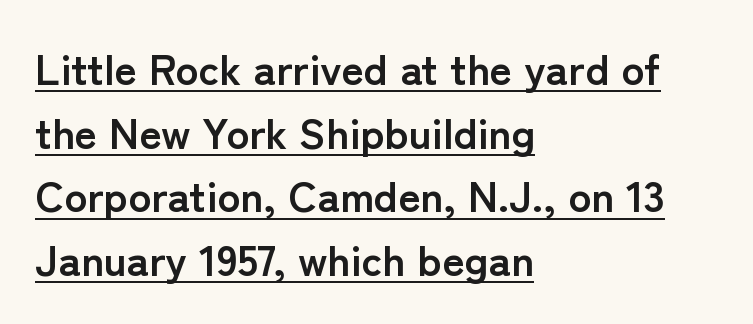
The font family rendered here belongs to the sans-serif group. These lines keep a tight, regular rhythm from letter to letter. Heavy, bold letterforms. The passage shown is typed in a proportional face where columns would drift. The glyphs are accompanied by a horizontal stroke just below them.
